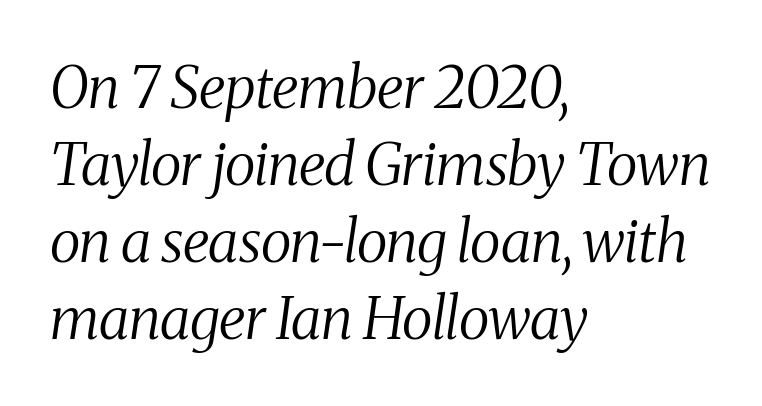
The image shows 58 px regular-weight, condensed serif type, italic (leaning right); set left-aligned, normal line spacing (1.33x), normal letter spacing, not underlined; medium stroke contrast and a medium x-height.
